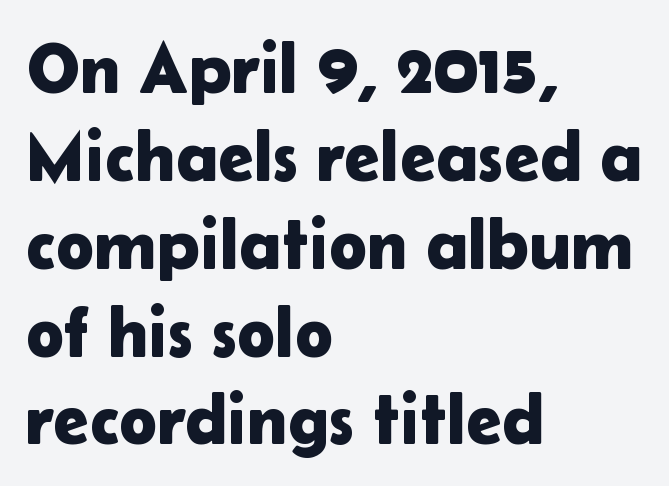
The image shows 72 px sans-serif type, upright; set left-aligned, line spacing 1.22x, normal letter spacing, not underlined; low stroke contrast and a medium x-height.
